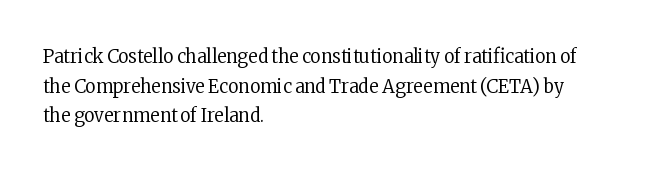
The image shows 20 px text type, upright; set left-aligned, normal line spacing (1.48x), normal letter spacing, not underlined.
